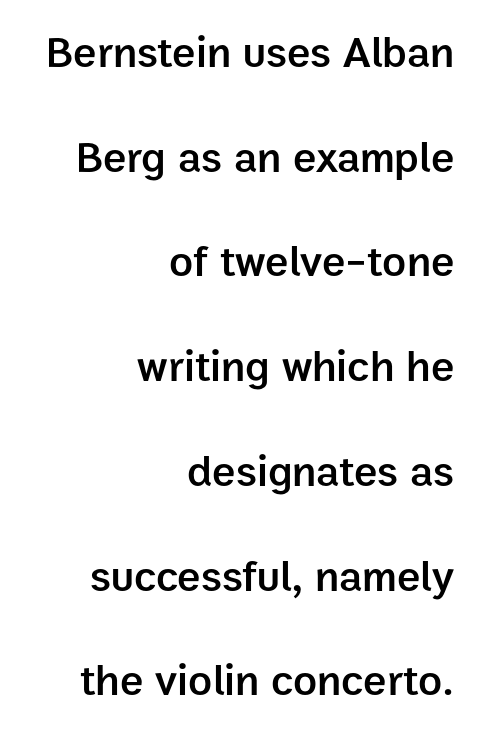
{"serif": "no", "italic": "no", "bold": "semi", "weight": "semibold", "width": "normal", "stroke_contrast": "low", "x_height": "medium", "monospaced": "no", "underline": "no", "align": "right", "line_spacing": "loose", "line_spacing_ratio": 2.38, "letter_spacing": "normal", "letter_spacing_em": 0.0, "glyph_px": 44}
